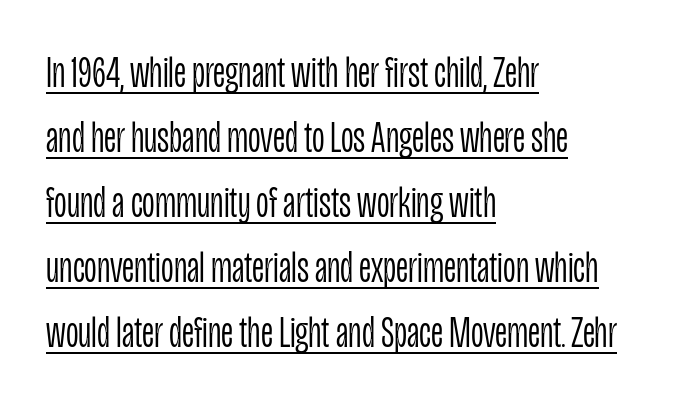
{"serif": "no", "italic": "no", "bold": "no", "weight": "light", "width": "condensed", "stroke_contrast": "low", "x_height": "large", "monospaced": "no", "underline": "yes", "align": "left", "line_spacing": "normal", "line_spacing_ratio": 1.48, "letter_spacing": "normal", "letter_spacing_em": 0.0, "glyph_px": 44}
